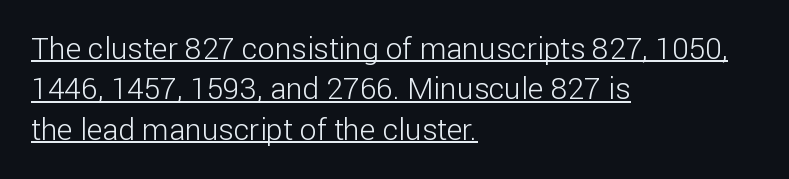
{"serif": "no", "italic": "no", "bold": "no", "weight": "light", "width": "normal", "stroke_contrast": "low", "x_height": "medium", "monospaced": "no", "underline": "yes", "align": "left", "line_spacing": "normal", "line_spacing_ratio": 1.35, "letter_spacing": "normal", "letter_spacing_em": 0.0, "glyph_px": 30}
